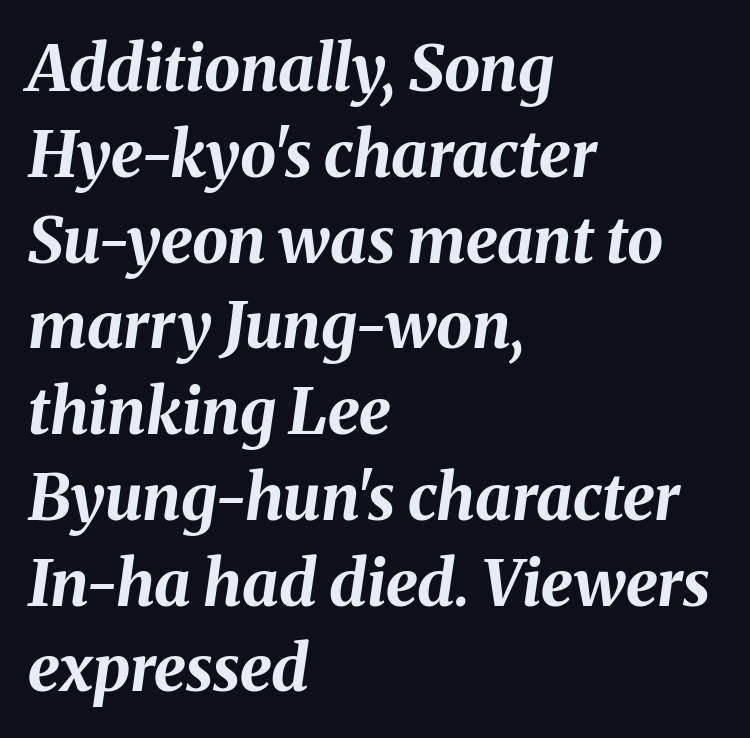
Q: Is the text bold? A: Yes.
Q: Is the text italic (slanted)? A: Yes, it leans right by about 8 degrees.
Q: Is the text underlined? A: No.
Q: How is the paragraph aligned? A: Left-aligned.
Q: Is the spacing between letters normal or unusually wide? A: Normal.
Q: Is the spacing between lines tight, normal or loose? A: Normal.
Q: Width (condensed, normal, or wide)? A: Normal.
Q: Stroke contrast? A: Medium.
Q: x-height? A: Medium.
Q: Monospaced? A: No.
